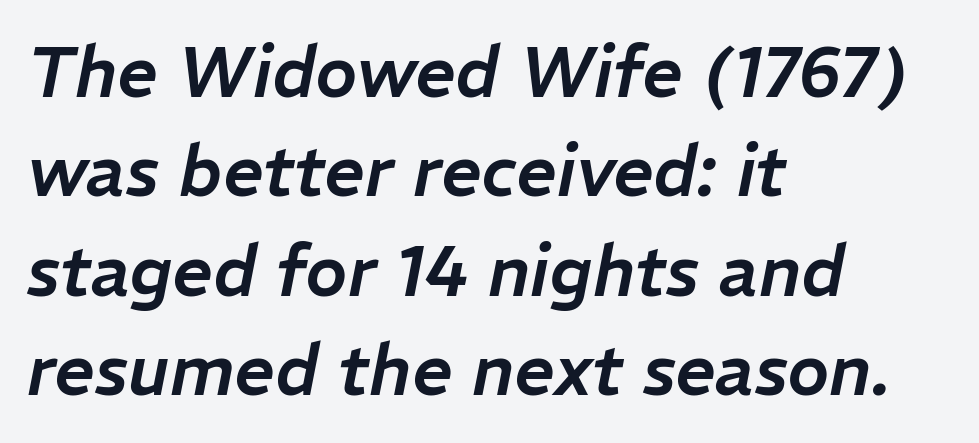
{"italic": "yes", "lean": "right", "slant_degrees": 11, "width": "normal", "stroke_contrast": "low", "x_height": "medium", "monospaced": "no", "underline": "no", "align": "left", "line_spacing": "normal", "line_spacing_ratio": 1.4, "letter_spacing": "normal", "letter_spacing_em": 0.0, "glyph_px": 71}
